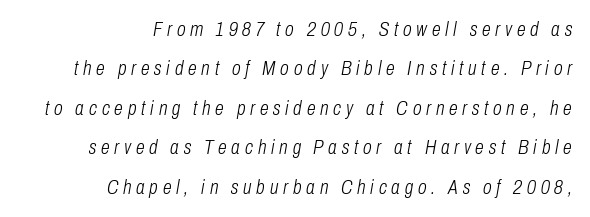
The image shows 20 px text type, italic (leaning right); set right-aligned, loose line spacing (1.97x), unusually wide letter spacing (+0.24 em), not underlined.
